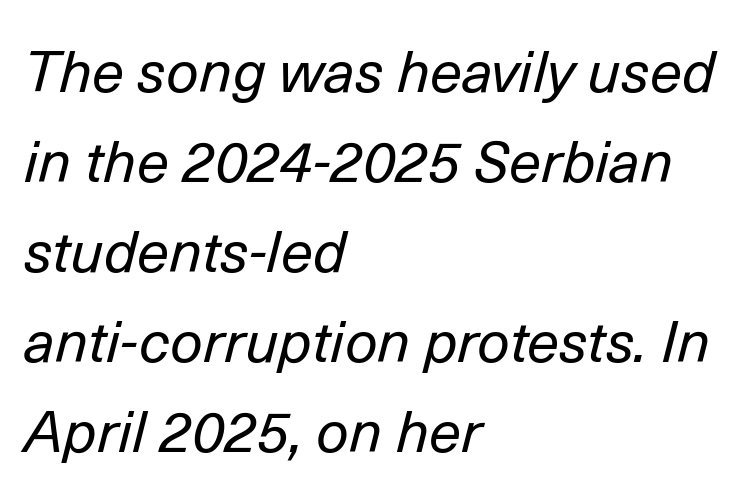
Q: Is the text bold? A: No.
Q: Is the text italic (slanted)? A: Yes, it leans right by about 14 degrees.
Q: Is the text underlined? A: No.
Q: How is the paragraph aligned? A: Left-aligned.
Q: Is the spacing between letters normal or unusually wide? A: Normal.
Q: Is the spacing between lines tight, normal or loose? A: Normal.
Q: Width (condensed, normal, or wide)? A: Normal.
Q: Stroke contrast? A: Low.
Q: x-height? A: Medium.
Q: Monospaced? A: No.
